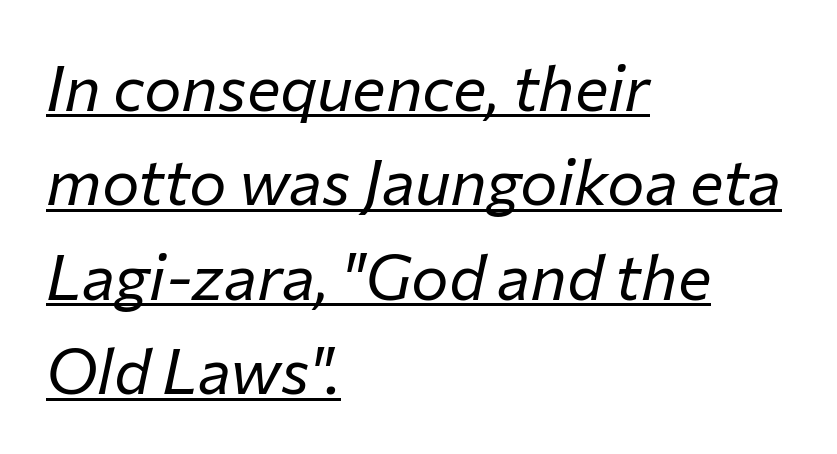
The image shows 63 px regular-weight type, italic (leaning right); set left-aligned, normal line spacing (1.5x), normal letter spacing, underlined; low stroke contrast and a medium x-height.
